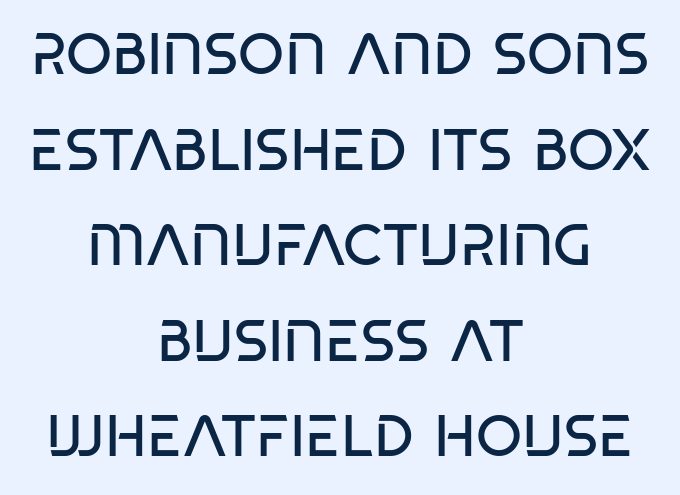
The image shows 59 px regular-weight, condensed sans-serif type; set centered, normal line spacing (1.62x), normal letter spacing, not underlined; low stroke contrast and a large x-height.
